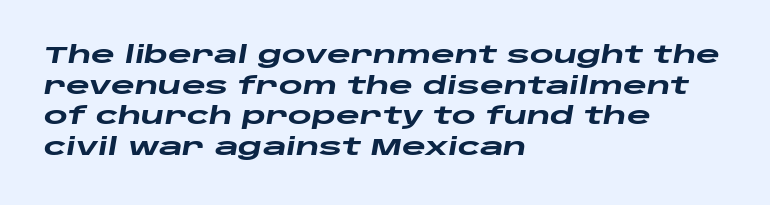
Glyph-to-glyph distance matches everyday printed text. Glance below the letters and you will spot only blank space. Bold? Absolutely — the strokes are thick and heavy. Casual observation: everything's shoved over to the left. One glance says typical: line gaps are just what's usual.
